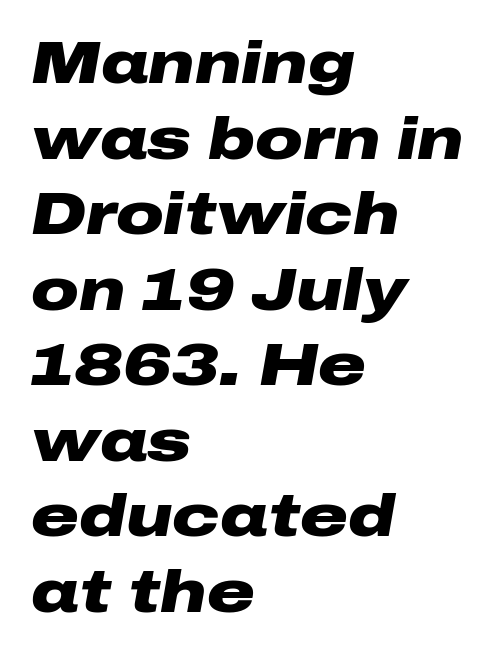
The image shows 59 px heavy, wide type, italic (leaning right); set left-aligned, normal line spacing (1.28x), normal letter spacing, not underlined; low stroke contrast and a medium x-height.
